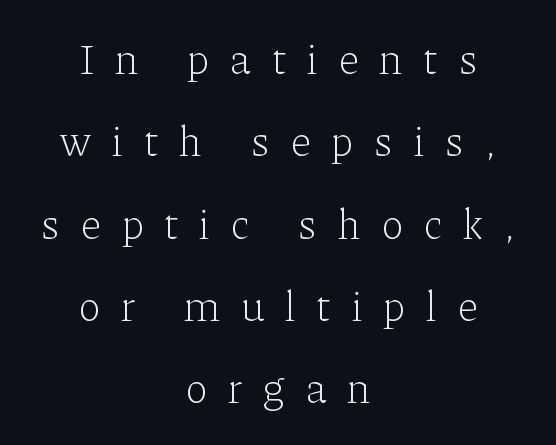
The image shows 42 px light serif type, upright; set centered, loose line spacing (1.96x), unusually wide letter spacing (+0.5 em), not underlined; low stroke contrast and a medium x-height.
